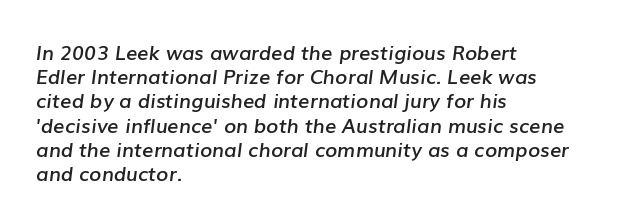
{"italic": "yes", "lean": "right", "slant_degrees": 7, "bold": "semi", "underline": "no", "align": "left", "line_spacing_ratio": 1.21, "letter_spacing": "normal", "letter_spacing_em": 0.0, "glyph_px": 20}
